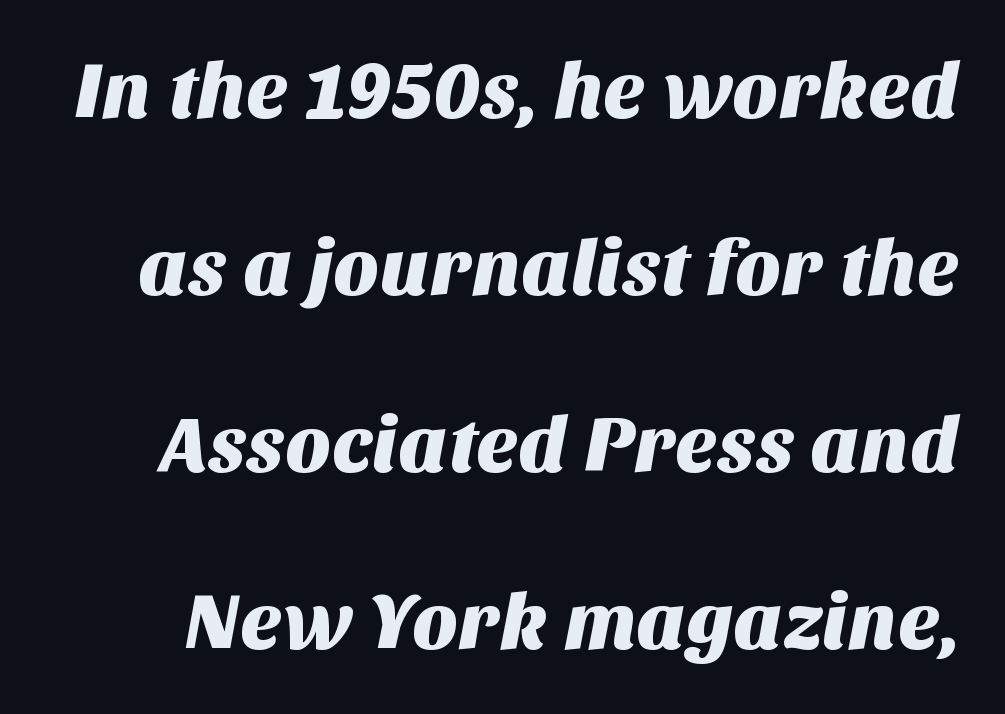
The image shows 79 px sans-serif type; set loose line spacing (2.24x), normal letter spacing, not underlined; medium stroke contrast and a large x-height.
